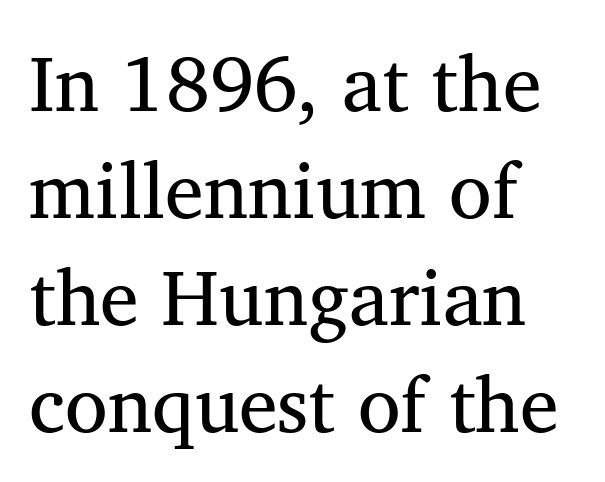
Q: Is the text bold? A: No.
Q: Is the text italic (slanted)? A: No, it is upright.
Q: Is the typeface a serif or a sans-serif typeface? A: Serif.
Q: Is the text underlined? A: No.
Q: How is the paragraph aligned? A: Left-aligned.
Q: Is the spacing between letters normal or unusually wide? A: Normal.
Q: Is the spacing between lines tight, normal or loose? A: Normal.
Q: Width (condensed, normal, or wide)? A: Normal.
Q: Stroke contrast? A: Medium.
Q: x-height? A: Medium.
Q: Monospaced? A: No.
